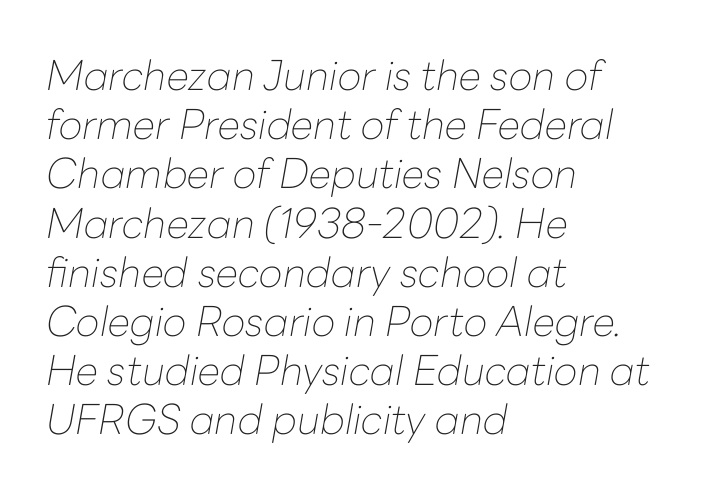
{"italic": "yes", "lean": "right", "slant_degrees": 10, "bold": "no", "weight": "thin", "width": "normal", "stroke_contrast": "low", "x_height": "medium", "monospaced": "no", "underline": "no", "align": "left", "line_spacing_ratio": 1.2, "letter_spacing": "normal", "letter_spacing_em": 0.0, "glyph_px": 41}
